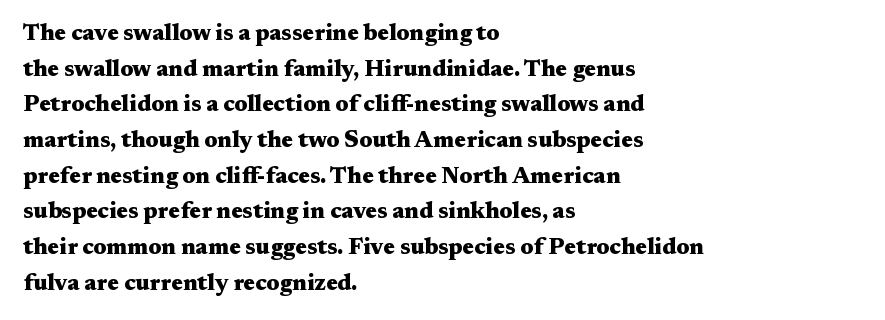
Is the block centered? No — it sits flush against the left margin. A full-strength bold gives these letters their thick strokes. The zone under the glyphs is completely vacant. This sample uses an upright cut, with every glyph sitting square on the baseline. The passage shown has conventional tracking throughout. The line-height multiplier appears to be the usual default.
